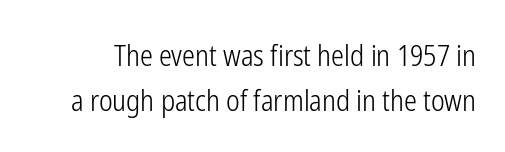
Q: Is the text bold? A: No.
Q: Is the text italic (slanted)? A: No, it is upright.
Q: Is the typeface a serif or a sans-serif typeface? A: Sans-serif.
Q: Is the text underlined? A: No.
Q: Is the spacing between letters normal or unusually wide? A: Normal.
Q: Is the spacing between lines tight, normal or loose? A: Normal.
Q: Width (condensed, normal, or wide)? A: Condensed.
Q: Stroke contrast? A: Low.
Q: x-height? A: Medium.
Q: Monospaced? A: No.
